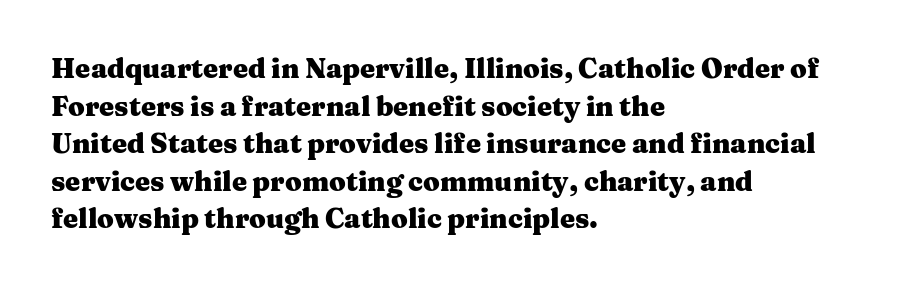
Q: Is the text bold? A: Yes.
Q: Is the text italic (slanted)? A: No, it is upright.
Q: Is the text underlined? A: No.
Q: How is the paragraph aligned? A: Left-aligned.
Q: Is the spacing between letters normal or unusually wide? A: Normal.
Q: Is the spacing between lines tight, normal or loose? A: Normal.
